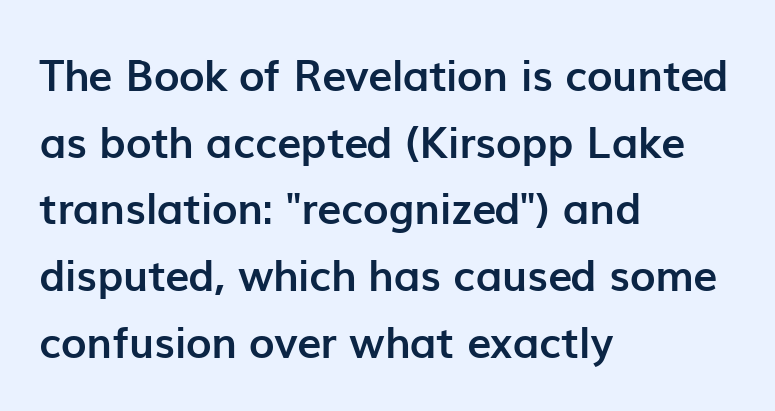
{"serif": "no", "italic": "no", "bold": "yes", "weight": "semibold", "width": "normal", "stroke_contrast": "low", "x_height": "medium", "monospaced": "no", "underline": "no", "align": "left", "line_spacing": "normal", "line_spacing_ratio": 1.55, "letter_spacing": "normal", "letter_spacing_em": 0.0, "glyph_px": 43}
